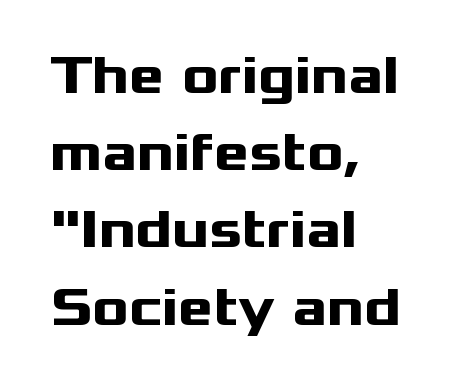
{"serif": "no", "italic": "no", "bold": "yes", "weight": "heavy", "width": "wide", "stroke_contrast": "medium", "x_height": "medium", "monospaced": "no", "underline": "no", "align": "left", "line_spacing": "normal", "line_spacing_ratio": 1.43, "letter_spacing": "normal", "letter_spacing_em": 0.0, "glyph_px": 54}
